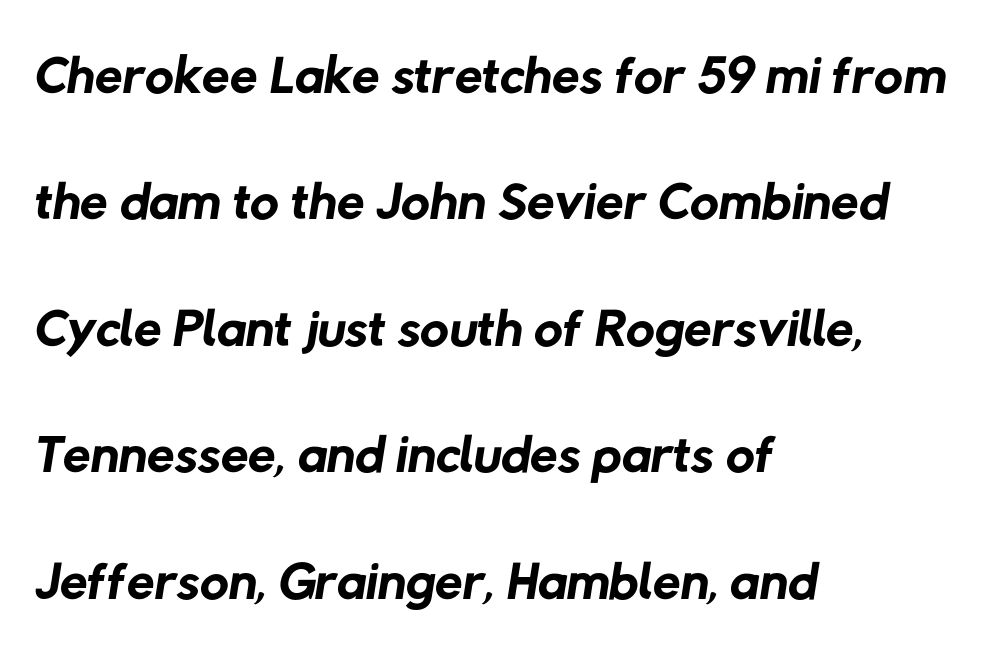
The image shows 80 px regular-weight sans-serif type; set left-aligned, normal line spacing (1.58x), normal letter spacing, not underlined; low stroke contrast and a medium x-height.
